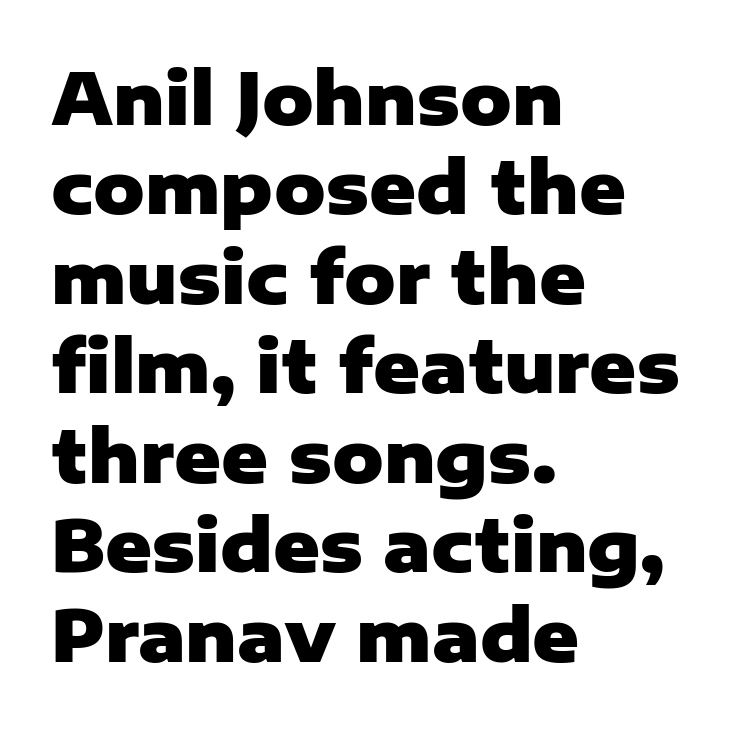
{"serif": "no", "italic": "no", "bold": "yes", "weight": "heavy", "width": "normal", "stroke_contrast": "low", "x_height": "medium", "monospaced": "no", "underline": "no", "align": "left", "line_spacing": "normal", "line_spacing_ratio": 1.26, "letter_spacing": "normal", "letter_spacing_em": 0.0, "glyph_px": 71}
